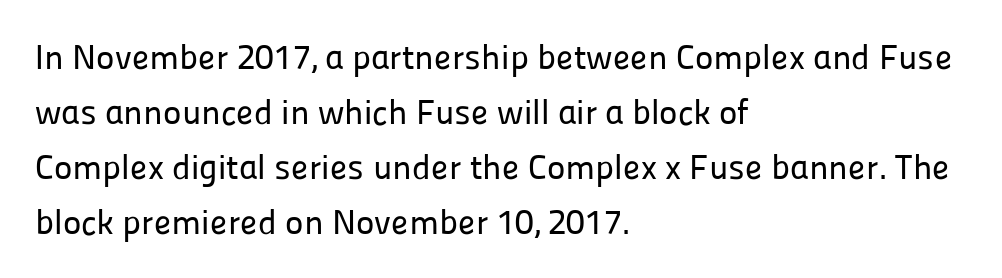
Glyph-to-glyph distance matches everyday printed text. Horizontally, the lines are justified to the leading edge only. A typesetter would call this leading conventional body-copy spacing. Posture: upright roman.
